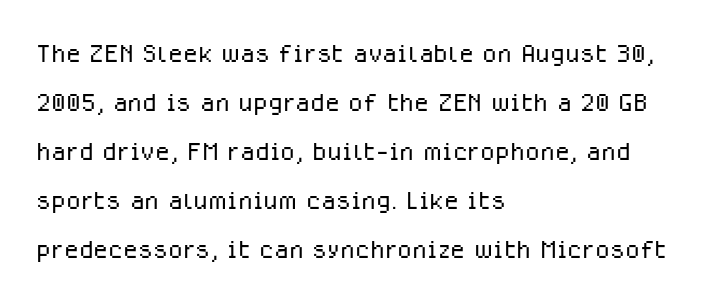
The image shows 34 px light sans-serif type, upright; set left-aligned, normal line spacing (1.44x), normal letter spacing, not underlined; low stroke contrast and a medium x-height.
